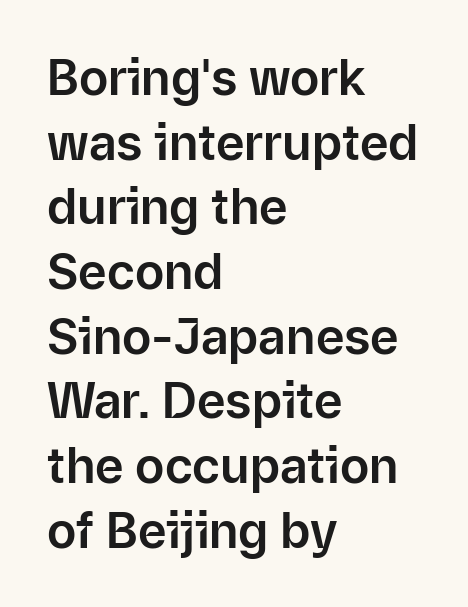
Q: Is the text italic (slanted)? A: No, it is upright.
Q: Is the typeface a serif or a sans-serif typeface? A: Sans-serif.
Q: Is the text underlined? A: No.
Q: How is the paragraph aligned? A: Left-aligned.
Q: Is the spacing between letters normal or unusually wide? A: Normal.
Q: Is the spacing between lines tight, normal or loose? A: Normal.
Q: Width (condensed, normal, or wide)? A: Normal.
Q: Stroke contrast? A: Low.
Q: x-height? A: Medium.
Q: Monospaced? A: No.
